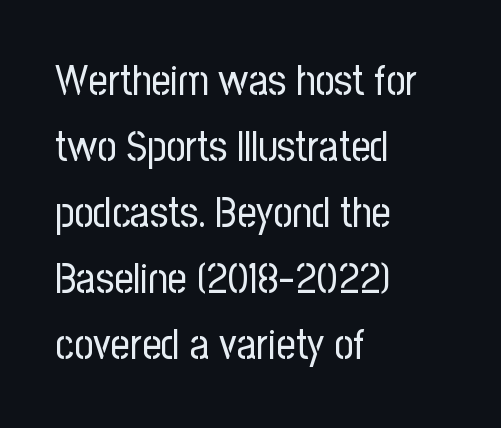
{"serif": "no", "italic": "no", "bold": "no", "weight": "regular", "width": "condensed", "stroke_contrast": "low", "x_height": "medium", "monospaced": "no", "underline": "no", "align": "left", "line_spacing": "normal", "line_spacing_ratio": 1.57, "letter_spacing": "normal", "letter_spacing_em": 0.0, "glyph_px": 42}
